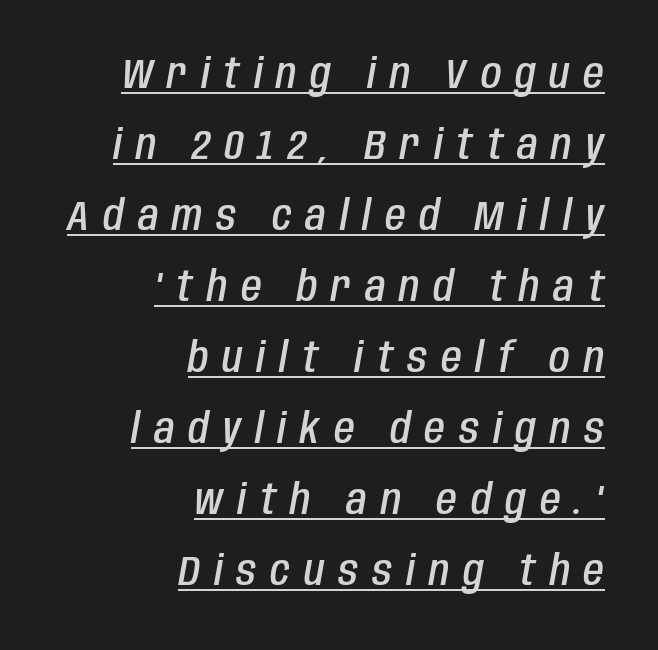
{"italic": "yes", "lean": "right", "slant_degrees": 10, "bold": "semi", "weight": "semibold", "width": "condensed", "stroke_contrast": "low", "x_height": "large", "monospaced": "no", "underline": "yes", "align": "right", "line_spacing": "normal", "line_spacing_ratio": 1.69, "letter_spacing": "wide", "letter_spacing_em": 0.33, "glyph_px": 42}
